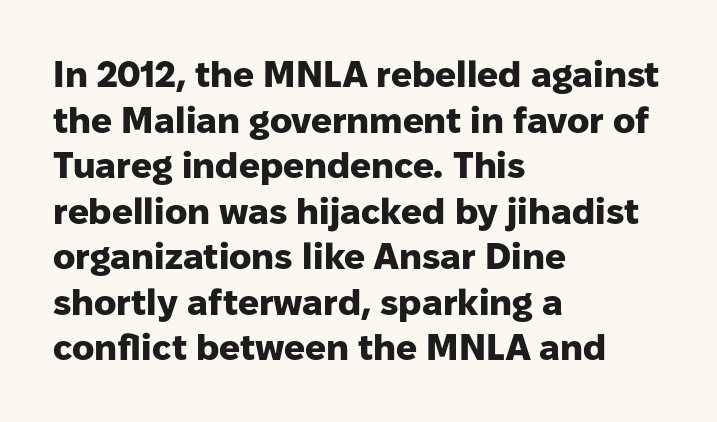
Q: Is the text bold? A: Yes.
Q: Is the text italic (slanted)? A: No, it is upright.
Q: Is the typeface a serif or a sans-serif typeface? A: Sans-serif.
Q: Is the text underlined? A: No.
Q: How is the paragraph aligned? A: Left-aligned.
Q: Is the spacing between letters normal or unusually wide? A: Normal.
Q: Width (condensed, normal, or wide)? A: Normal.
Q: Stroke contrast? A: Low.
Q: x-height? A: Medium.
Q: Monospaced? A: No.
